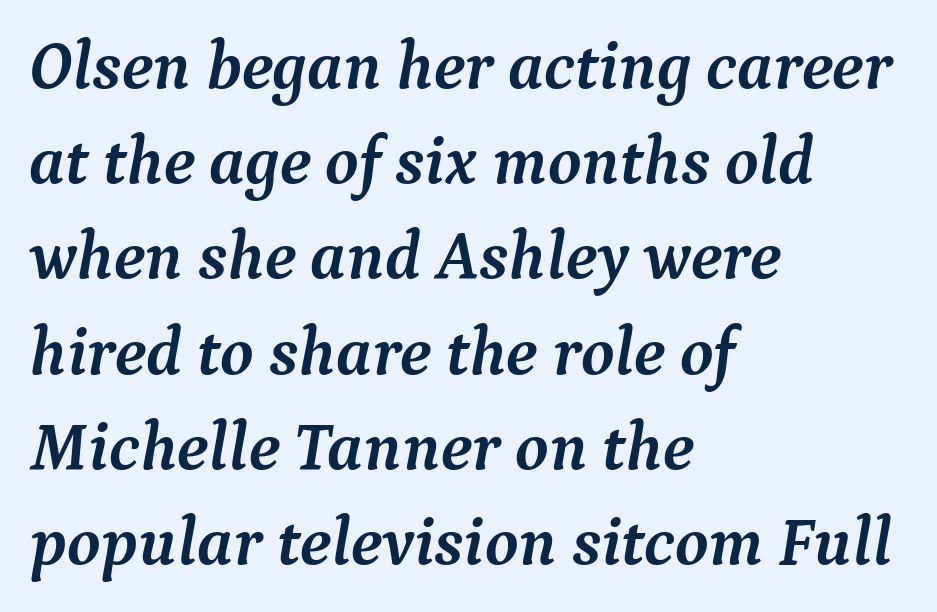
A full-strength bold gives these letters their thick strokes. Posture: slanted. Alignment: flush left. Quick note: underline off.
